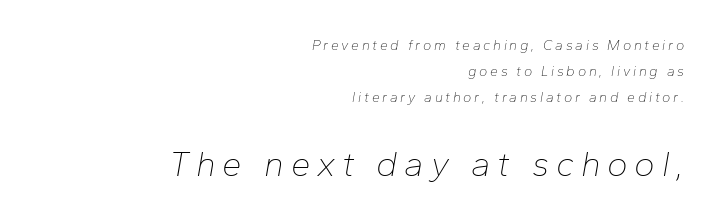
The image shows 35 px thin type, italic (leaning right); set right-aligned, line spacing 1.85x, not underlined; the second (bottom) block is 2.5x larger; low stroke contrast and a medium x-height.
